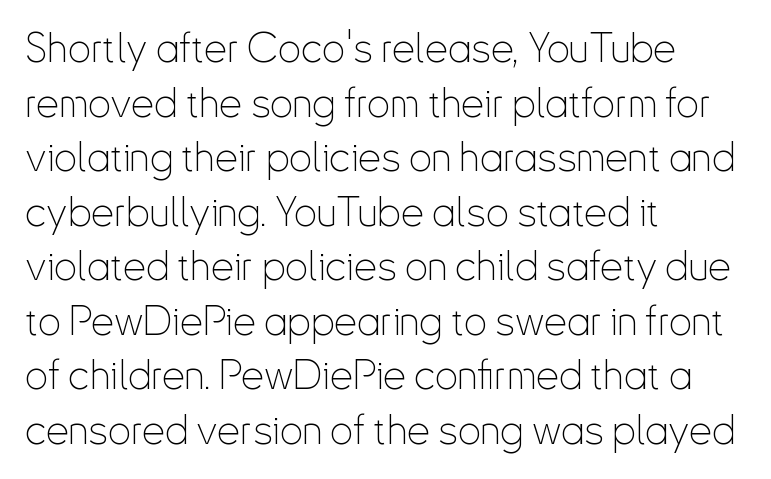
{"serif": "no", "italic": "no", "bold": "no", "weight": "thin", "width": "condensed", "stroke_contrast": "low", "x_height": "small", "monospaced": "no", "underline": "no", "align": "left", "line_spacing": "normal", "line_spacing_ratio": 1.33, "letter_spacing": "normal", "letter_spacing_em": 0.0, "glyph_px": 41}
